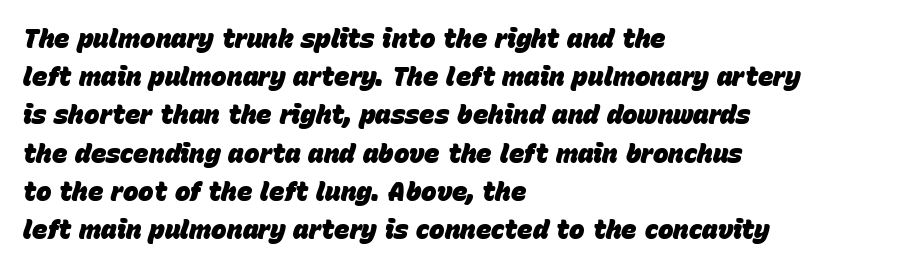
Q: Is the text bold? A: Yes.
Q: Is the text italic (slanted)? A: Yes, it leans right by about 15 degrees.
Q: Is the text underlined? A: No.
Q: How is the paragraph aligned? A: Left-aligned.
Q: Is the spacing between letters normal or unusually wide? A: Normal.
Q: Is the spacing between lines tight, normal or loose? A: Normal.
